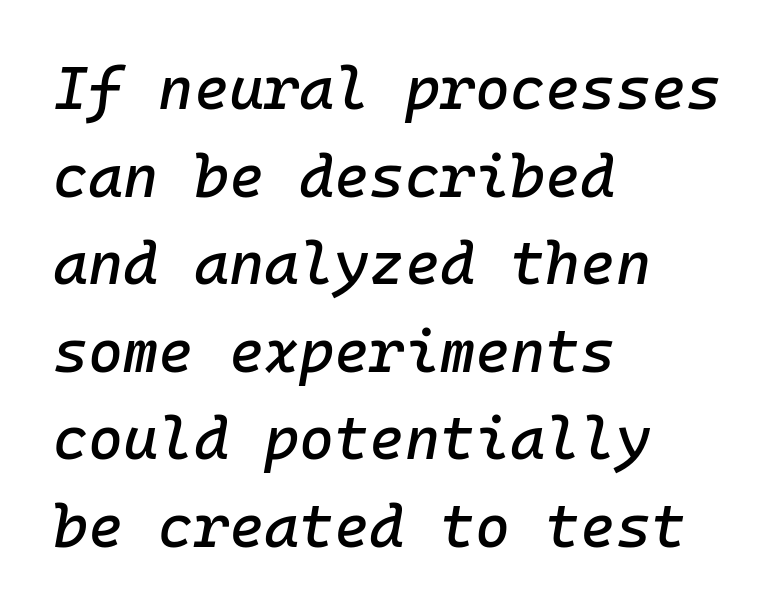
Emphasis-style slanted type is in use. Each new line begins a customary step beneath the previous one. Descenders are the only things crossing below the line. Short and long lines alike share a common starting point at left. The passage shown is typed in a monospace face where columns stay perfectly aligned. The tracking reads as untouched default to a designer's eye.
